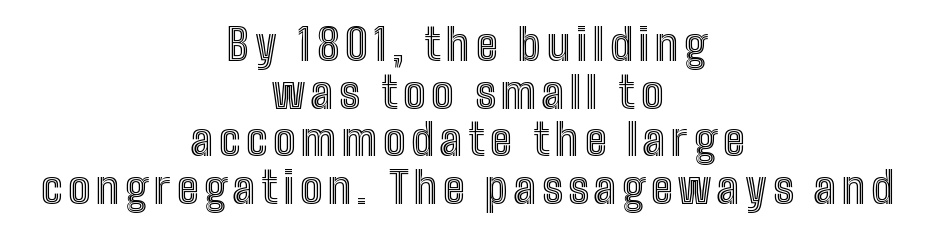
{"italic": "no", "width": "condensed", "x_height": "medium", "monospaced": "no", "underline": "no", "align": "center", "line_spacing": "tight", "line_spacing_ratio": 1.08, "glyph_px": 44}
